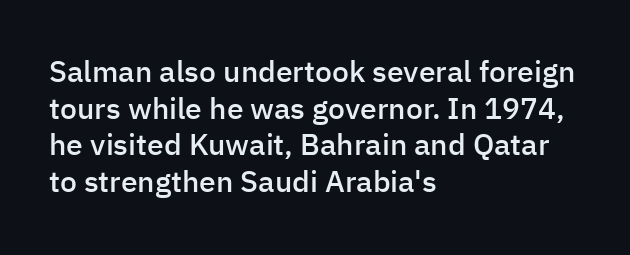
{"serif": "no", "italic": "no", "bold": "semi", "weight": "semibold", "width": "normal", "stroke_contrast": "low", "x_height": "medium", "monospaced": "no", "underline": "no", "align": "left", "line_spacing_ratio": 1.22, "letter_spacing": "normal", "letter_spacing_em": 0.0, "glyph_px": 30}
